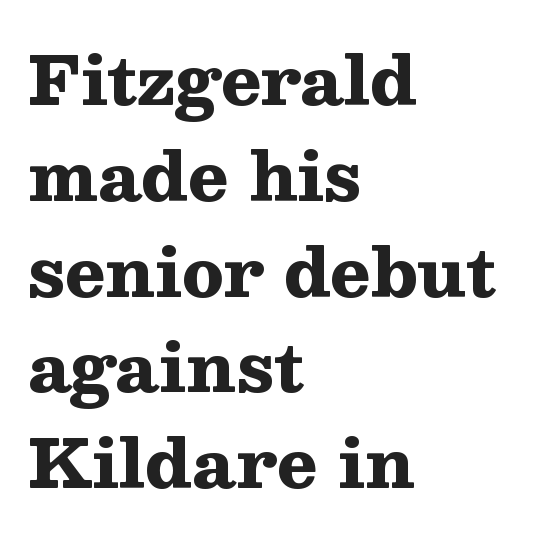
Q: Is the text bold? A: Yes.
Q: Is the text italic (slanted)? A: No, it is upright.
Q: Is the typeface a serif or a sans-serif typeface? A: Serif.
Q: Is the text underlined? A: No.
Q: How is the paragraph aligned? A: Left-aligned.
Q: Is the spacing between letters normal or unusually wide? A: Normal.
Q: Is the spacing between lines tight, normal or loose? A: Normal.
Q: Width (condensed, normal, or wide)? A: Wide.
Q: Stroke contrast? A: Medium.
Q: x-height? A: Medium.
Q: Monospaced? A: No.
